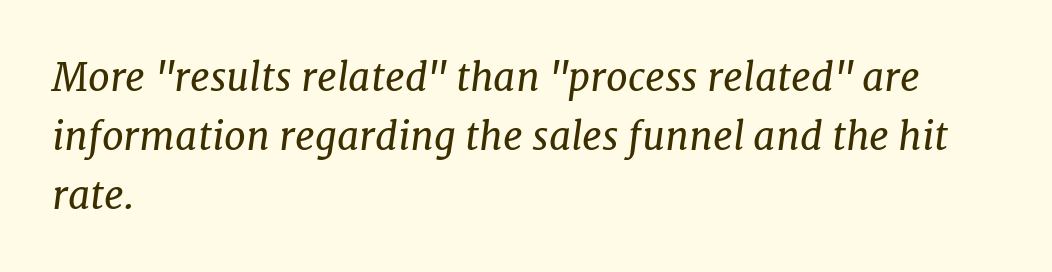
Q: Is the text bold? A: No.
Q: Is the text italic (slanted)? A: Yes, it leans right by about 7 degrees.
Q: Is the typeface a serif or a sans-serif typeface? A: Serif.
Q: Is the text underlined? A: No.
Q: How is the paragraph aligned? A: Left-aligned.
Q: Is the spacing between letters normal or unusually wide? A: Normal.
Q: Is the spacing between lines tight, normal or loose? A: Normal.
Q: Width (condensed, normal, or wide)? A: Normal.
Q: Stroke contrast? A: Low.
Q: x-height? A: Medium.
Q: Monospaced? A: No.
